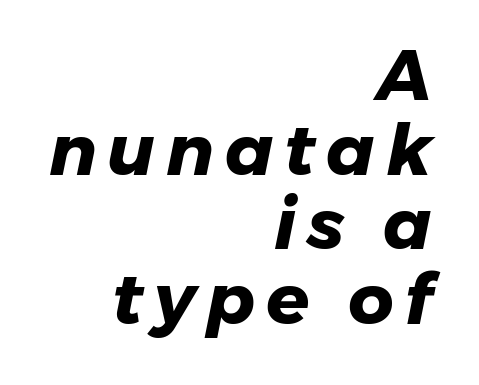
The image shows 71 px heavy sans-serif type; set right-aligned, tight line spacing (1.05x), not underlined; low stroke contrast and a medium x-height.
